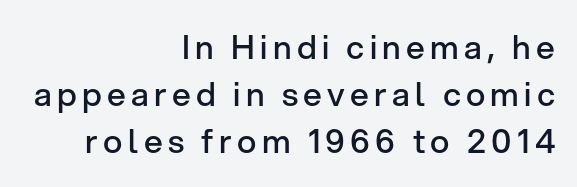
The designer left line spacing at the default. Underlining? Definitely not there. On the weight axis this lands at semibold, roughly 600. Layout note: lines flush right. These lines are rendered in a variable-pitch font. Are there feet on the stems? There aren't — it's a sans.
